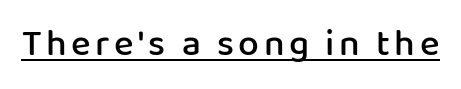
Q: Is the text bold? A: Semi-bold.
Q: Is the text italic (slanted)? A: No, it is upright.
Q: Is the typeface a serif or a sans-serif typeface? A: Sans-serif.
Q: Is the text underlined? A: Yes.
Q: Width (condensed, normal, or wide)? A: Normal.
Q: Stroke contrast? A: Low.
Q: x-height? A: Medium.
Q: Monospaced? A: No.
